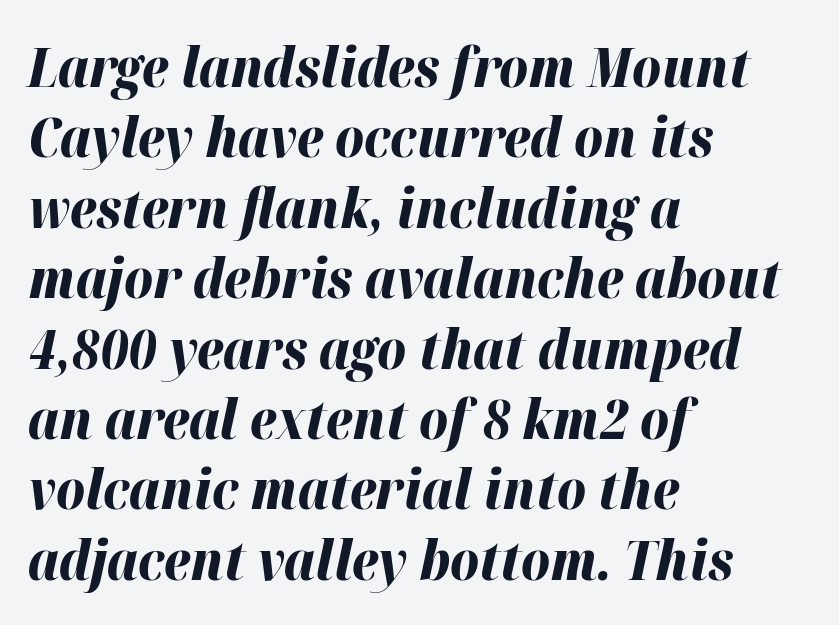
The image shows 55 px bold type, italic (leaning right); set left-aligned, normal line spacing (1.28x), normal letter spacing, not underlined; high stroke contrast and a medium x-height.
